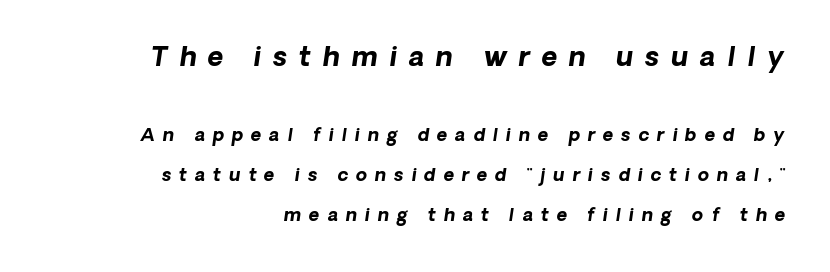
If you drew a ruler down the right edge, every line would touch it. The lines are spread far apart with generous leading. Scale decreases going downward across the two blocks. Each row of text sits above clean, open space. The letters are spread apart with noticeably loose tracking.
